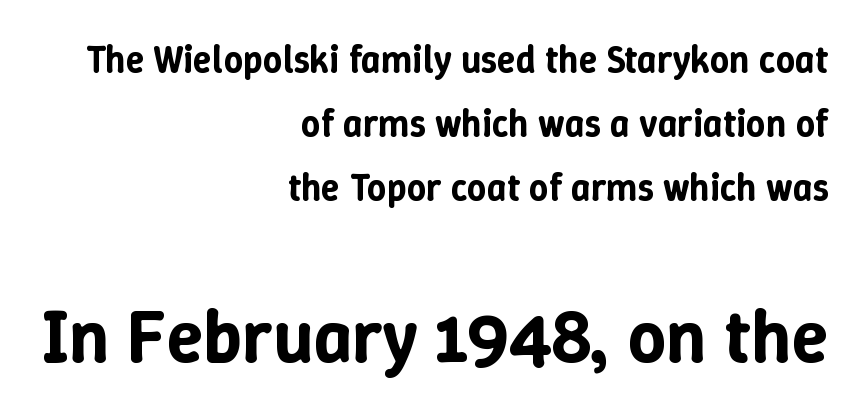
The image shows 75 px text type, upright; set right-aligned, normal line spacing (1.68x), normal letter spacing, not underlined; the second (bottom) block is 1.97x larger; low stroke contrast and a medium x-height.
